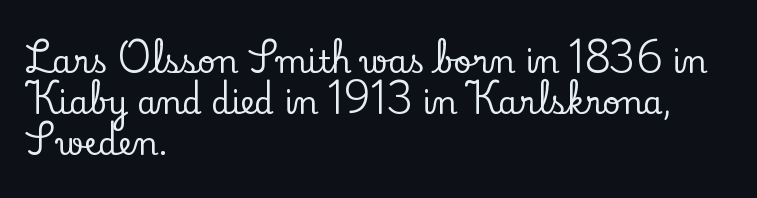
The passage is arranged the way most books set body copy — flush left. Check where the strokes stop: tiny serifs finish them off. Regular leading. Italic: no, the glyphs are upright roman. The passage shown has conventional tracking throughout. The gap between lines stays unmarked.
